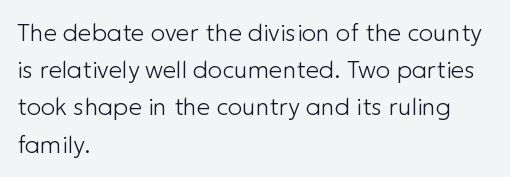
The image shows 24 px text type, upright; set left-aligned, normal line spacing (1.55x), normal letter spacing, not underlined.
